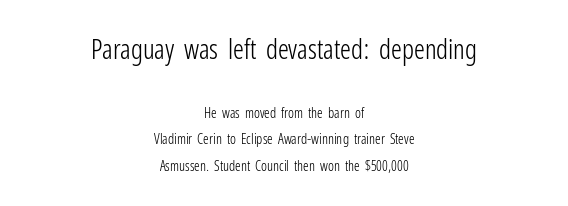
The image shows 27 px text type, upright; set centered, line spacing 1.89x, normal letter spacing, not underlined; the first (top) block is 1.93x larger.
